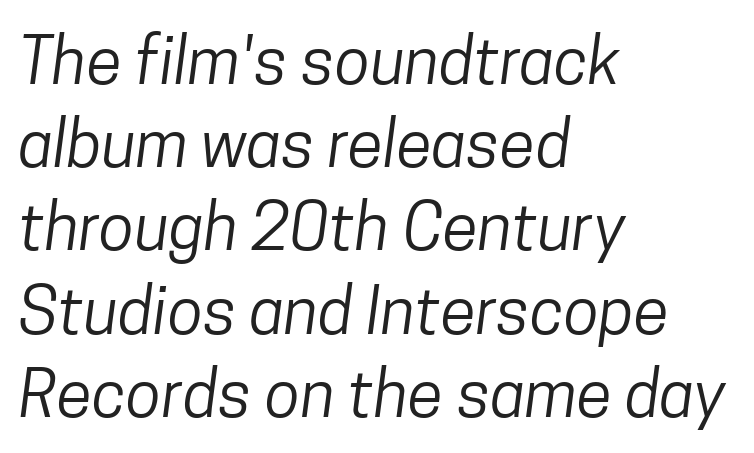
Q: Is the text bold? A: No.
Q: Is the typeface a serif or a sans-serif typeface? A: Sans-serif.
Q: Is the text underlined? A: No.
Q: How is the paragraph aligned? A: Left-aligned.
Q: Is the spacing between letters normal or unusually wide? A: Normal.
Q: Is the spacing between lines tight, normal or loose? A: Normal.
Q: Width (condensed, normal, or wide)? A: Condensed.
Q: Stroke contrast? A: Low.
Q: x-height? A: Medium.
Q: Monospaced? A: No.
